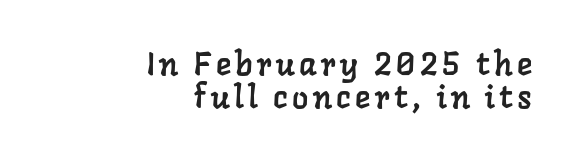
Q: Is the typeface a serif or a sans-serif typeface? A: Serif.
Q: Is the text underlined? A: No.
Q: How is the paragraph aligned? A: Right-aligned.
Q: Is the spacing between lines tight, normal or loose? A: Tight.
Q: Width (condensed, normal, or wide)? A: Normal.
Q: Stroke contrast? A: Low.
Q: x-height? A: Medium.
Q: Monospaced? A: No.
